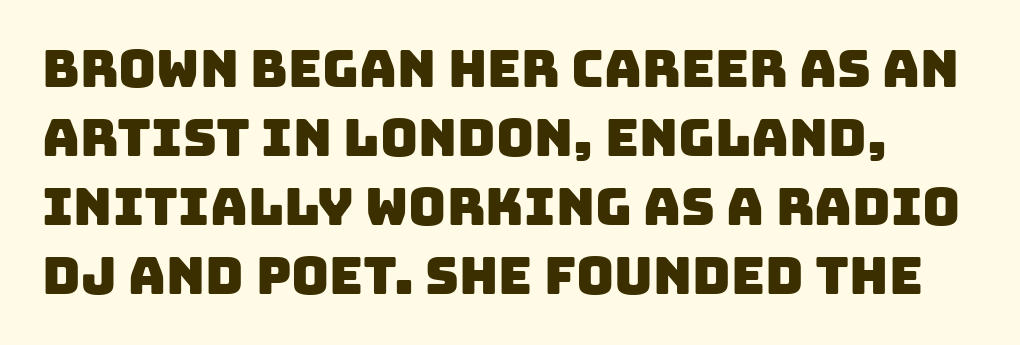
{"serif": "no", "width": "normal", "stroke_contrast": "low", "x_height": "large", "monospaced": "no", "underline": "no", "line_spacing": "normal", "line_spacing_ratio": 1.33, "letter_spacing": "normal", "letter_spacing_em": 0.0, "glyph_px": 52}
